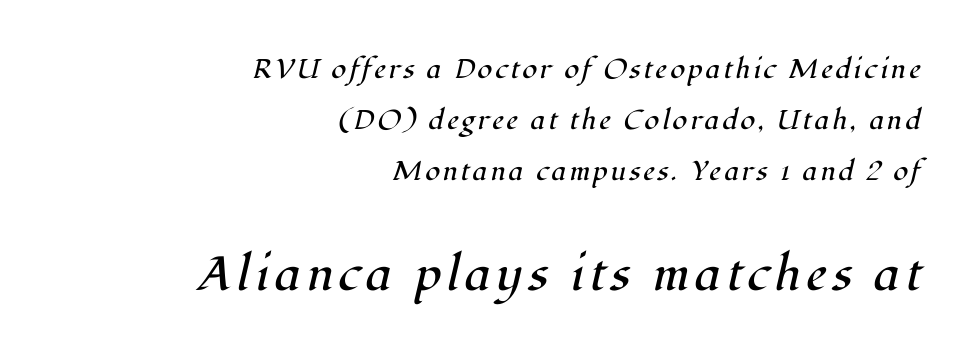
The image shows 48 px regular-weight serif type, italic (leaning right); set right-aligned, line spacing 1.89x, not underlined; the second (bottom) block is 1.78x larger; high stroke contrast and a medium x-height.
